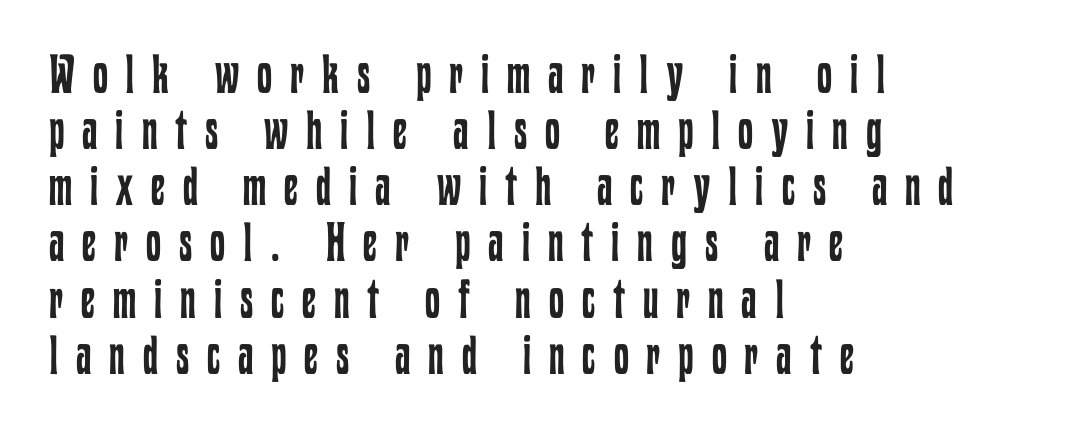
Varying glyph widths throughout — classic text-font behaviour. Short and long lines alike share a common starting point at left. Heft: none added — not bold. Underlining? Definitely not there. Line spacing here is tight. The tracking reads as deliberately expanded to a designer's eye.
